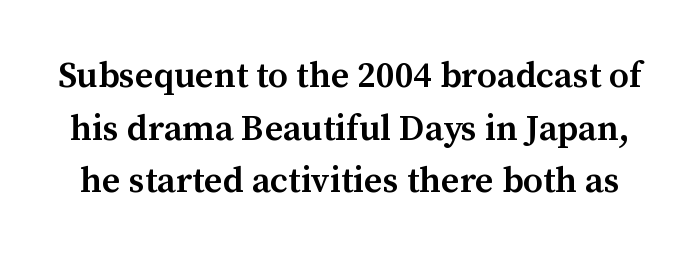
Is the letter spacing exaggerated? No — it looks like the ordinary default. Each glyph is drawn with semibold strokes, heavier than normal yet not fully bold. No word sits above an underline. Every stem runs plumb, perpendicular to the baseline. The face used here is seriffed, in the tradition of book romans. Quick note: interline space is typical.
